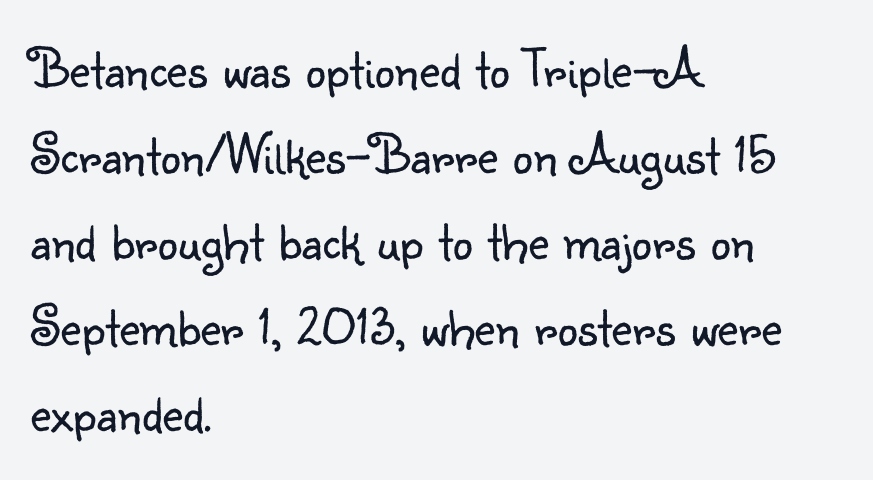
{"serif": "no", "italic": "no", "bold": "no", "weight": "light", "width": "normal", "stroke_contrast": "low", "x_height": "small", "monospaced": "no", "underline": "no", "align": "left", "line_spacing": "normal", "line_spacing_ratio": 1.51, "letter_spacing": "normal", "letter_spacing_em": 0.0, "glyph_px": 57}
